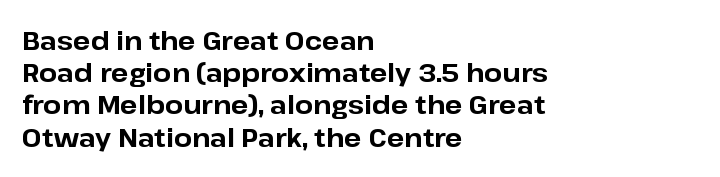
{"italic": "no", "bold": "yes", "underline": "no", "align": "left", "line_spacing_ratio": 1.24, "letter_spacing": "normal", "letter_spacing_em": 0.0, "glyph_px": 26}
